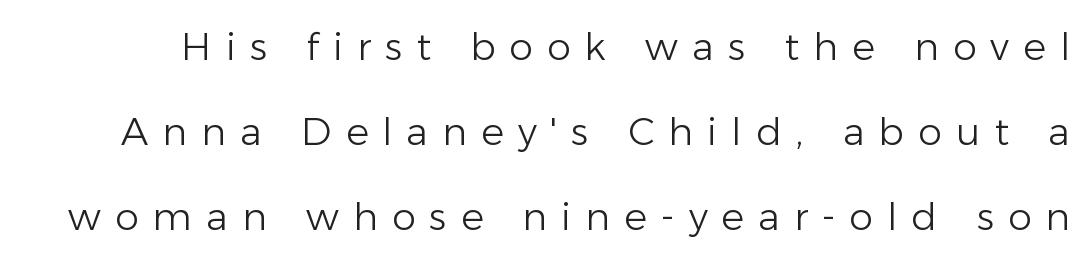
Descender tails drop into unmarked territory. These lines are rendered in a variable-pitch font. Examine the stroke ends and you'll find no serifs. Stem width sits at or under what a default text font uses.
